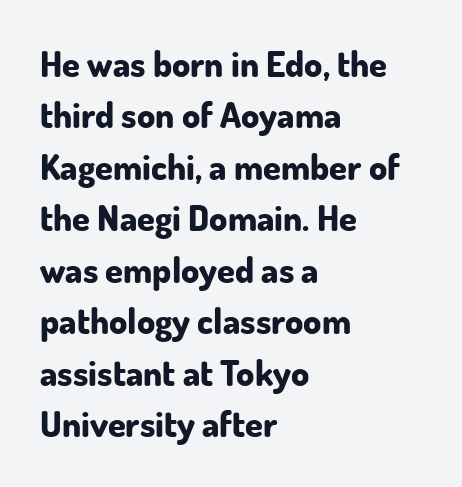
Does the copy run flush right? No — it runs flush left. You could not count columns in this text — the font is proportionally spaced. Typographic density is high because the face is bold. Is this a sans? Yes — the strokes have no serifs. Standard letterfit; no display-style spreading of the glyphs.
